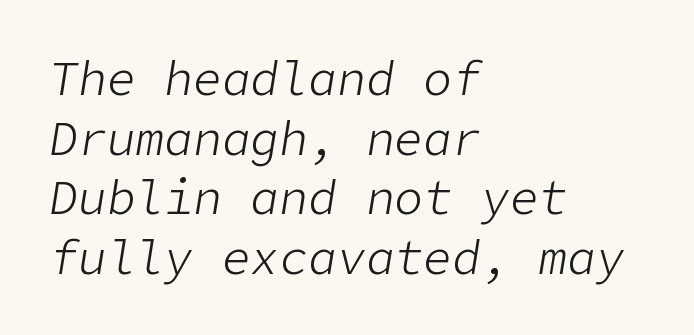
The image shows 48 px light type, italic (leaning right); set left-aligned, line spacing 1.24x, normal letter spacing, not underlined; low stroke contrast and a medium x-height.
